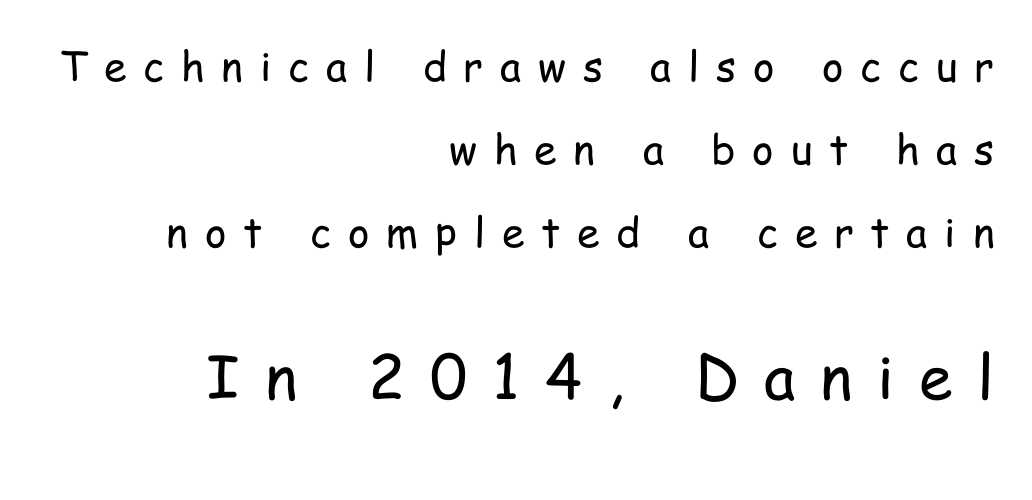
Quick note: underline off. Line endings align vertically; line beginnings do not. A typesetter would call this leading open, well beyond the default. The passage shown has open, widely tracked lettering throughout. This is sans-serif lettering, the kind often seen on screens and signage. Quick note: not italic, upright.
